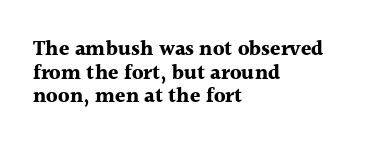
Type without underlining. The rendering uses a small line-height, squeezing the rows. Do the letters lean? They stand straight. The font is running at its bold setting. Typeset ragged right — the left edge is the straight one.
